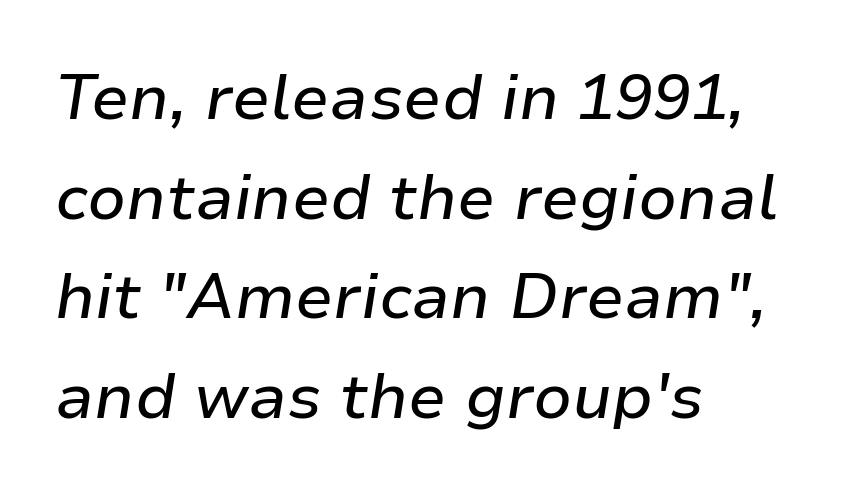
The image shows 63 px text type, italic (leaning right); set left-aligned, normal line spacing (1.58x), normal letter spacing, not underlined; low stroke contrast and a medium x-height.
